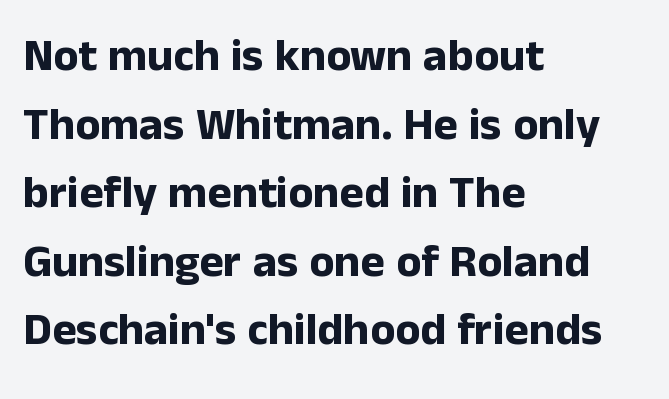
The image shows 46 px bold sans-serif type, upright; set left-aligned, normal line spacing (1.49x), normal letter spacing, not underlined; low stroke contrast and a medium x-height.
